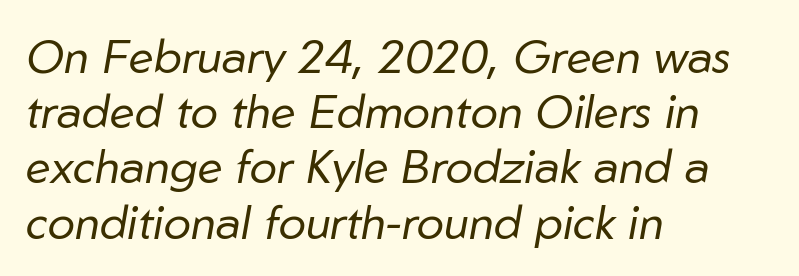
Decoration check: the copy has no underline. Weight: not bold — regular or lighter. Default kerning and tracking; the words read as compact shapes. Think of a printed novel: that variable character pitch is what you see here.
